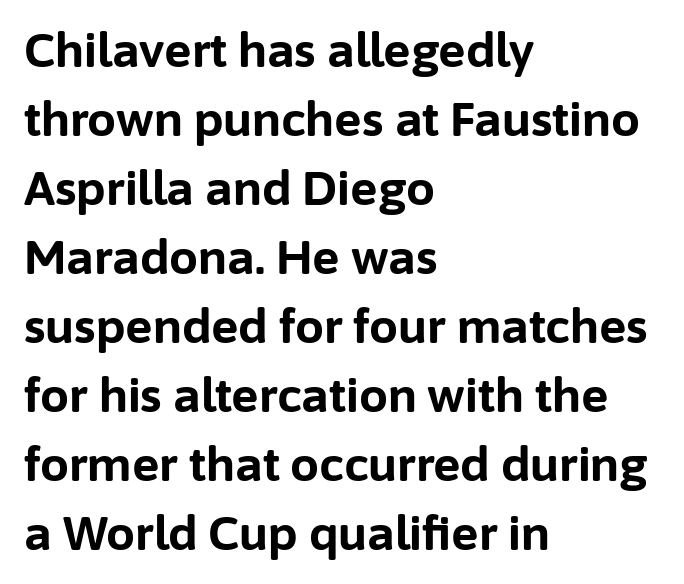
Q: Is the text bold? A: Yes.
Q: Is the text italic (slanted)? A: No, it is upright.
Q: Is the typeface a serif or a sans-serif typeface? A: Sans-serif.
Q: Is the text underlined? A: No.
Q: How is the paragraph aligned? A: Left-aligned.
Q: Is the spacing between letters normal or unusually wide? A: Normal.
Q: Is the spacing between lines tight, normal or loose? A: Normal.
Q: Width (condensed, normal, or wide)? A: Normal.
Q: Stroke contrast? A: Low.
Q: x-height? A: Medium.
Q: Monospaced? A: No.
